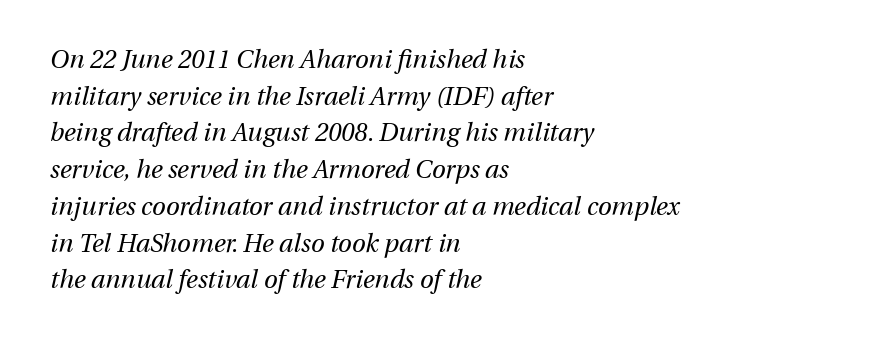
Short note: letters normally spaced. The strokes are not fattened; the text isn't bold. The text block is weighted toward the left margin, trailing off unevenly rightward. These lines were composed using italics. Leading: standard. The area under the type is left untouched.
